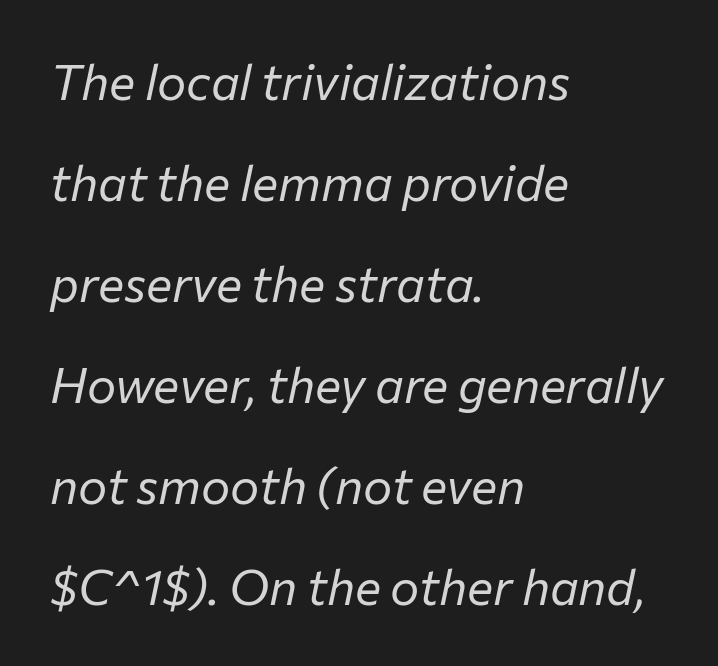
The image shows 49 px regular-weight type, italic (leaning right); set left-aligned, loose line spacing (2.06x), normal letter spacing, not underlined; low stroke contrast and a medium x-height.
